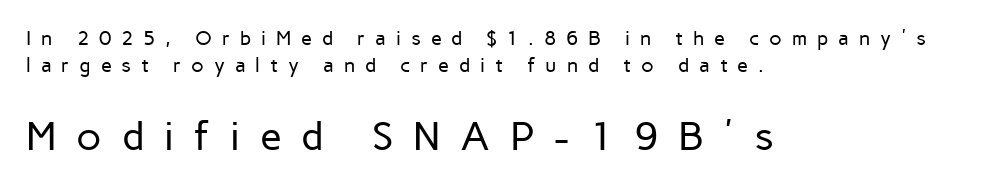
Q: Is the text bold? A: No.
Q: Is the text italic (slanted)? A: No, it is upright.
Q: Is the typeface a serif or a sans-serif typeface? A: Sans-serif.
Q: Is the text underlined? A: No.
Q: How is the paragraph aligned? A: Left-aligned.
Q: Is the spacing between letters normal or unusually wide? A: Unusually wide.
Q: Is the spacing between lines tight, normal or loose? A: Normal.
Q: Which block of text is set in a larger size, the first (top) or the second (bottom)? A: The second (bottom) one.
Q: Width (condensed, normal, or wide)? A: Normal.
Q: Stroke contrast? A: Low.
Q: x-height? A: Medium.
Q: Monospaced? A: No.
